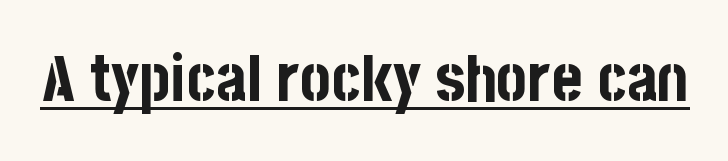
{"serif": "no", "italic": "no", "bold": "yes", "weight": "bold", "width": "condensed", "stroke_contrast": "low", "x_height": "large", "monospaced": "no", "underline": "yes", "letter_spacing": "normal", "letter_spacing_em": 0.0, "glyph_px": 65}
